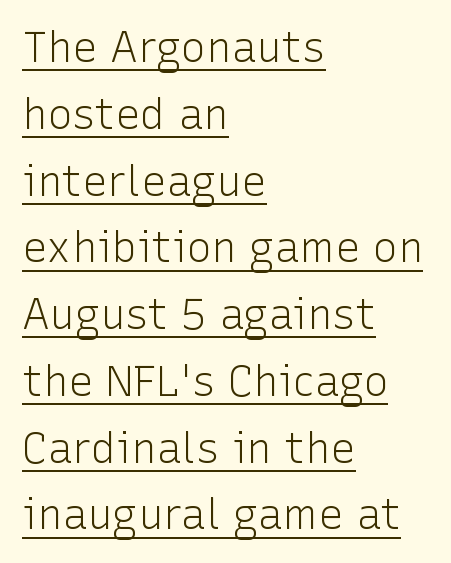
Q: Is the text bold? A: No.
Q: Is the text italic (slanted)? A: No, it is upright.
Q: Is the typeface a serif or a sans-serif typeface? A: Sans-serif.
Q: Is the text underlined? A: Yes.
Q: How is the paragraph aligned? A: Left-aligned.
Q: Is the spacing between letters normal or unusually wide? A: Normal.
Q: Is the spacing between lines tight, normal or loose? A: Normal.
Q: Width (condensed, normal, or wide)? A: Normal.
Q: Stroke contrast? A: Low.
Q: x-height? A: Medium.
Q: Monospaced? A: No.
